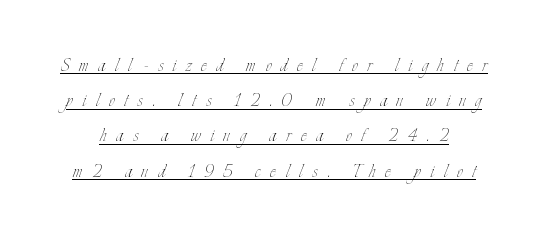
The image shows 23 px text type; set normal line spacing (1.53x), unusually wide letter spacing (+0.42 em), underlined.
